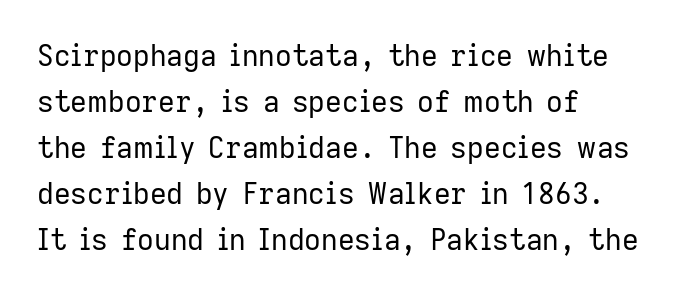
Q: Is the text bold? A: No.
Q: Is the text italic (slanted)? A: No, it is upright.
Q: Is the typeface a serif or a sans-serif typeface? A: Sans-serif.
Q: Is the text underlined? A: No.
Q: Is the spacing between letters normal or unusually wide? A: Normal.
Q: Is the spacing between lines tight, normal or loose? A: Normal.
Q: Width (condensed, normal, or wide)? A: Normal.
Q: Stroke contrast? A: Low.
Q: x-height? A: Medium.
Q: Monospaced? A: No.
